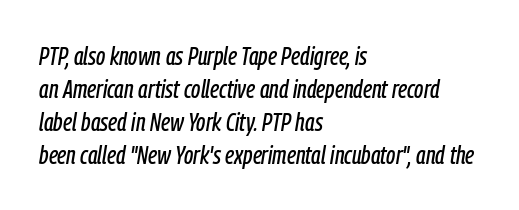
Alignment: flush left. Observe the ordinary spacing: letters are neighbours, not strangers. The passage shown is not underscored anywhere. Leading: standard. Yep, that's italic — everything's leaning.
